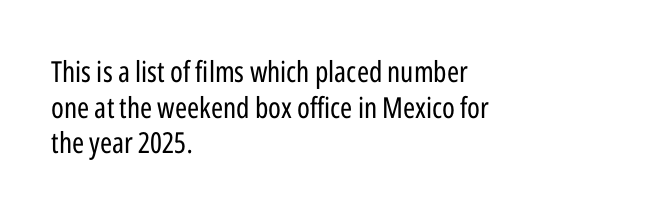
A classic flush-left, rag-right setting is used for this passage. The type is set solid horizontally, with unmodified tracking. Nobody drew a line under any word here. Do the characters align in a grid? No, the font is proportional.
